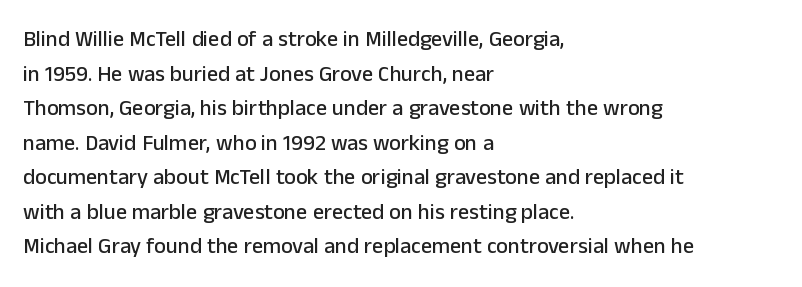
The image shows 22 px text type, upright; set left-aligned, normal line spacing (1.57x), normal letter spacing, not underlined.
